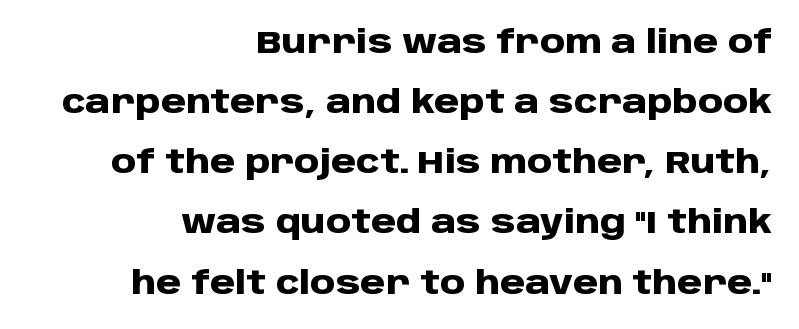
The image shows 32 px heavy sans-serif type, upright; set right-aligned, line spacing 1.88x, normal letter spacing, not underlined; low stroke contrast and a large x-height.
